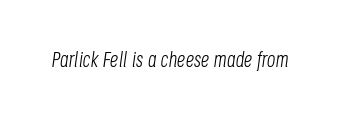
The passage shown has conventional tracking throughout. Every character sits at an angle, as italics do. A quiet, ordinary-to-light weight characterises the typeface. No word sits above an underline.
